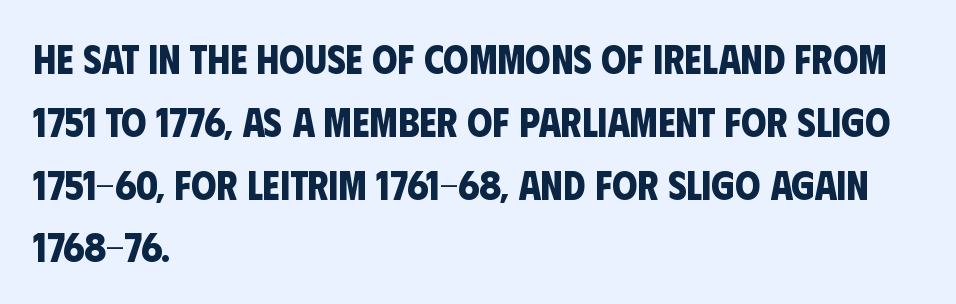
The image shows 40 px bold, condensed sans-serif type; set left-aligned, normal line spacing (1.57x), normal letter spacing, not underlined; low stroke contrast and a large x-height.
